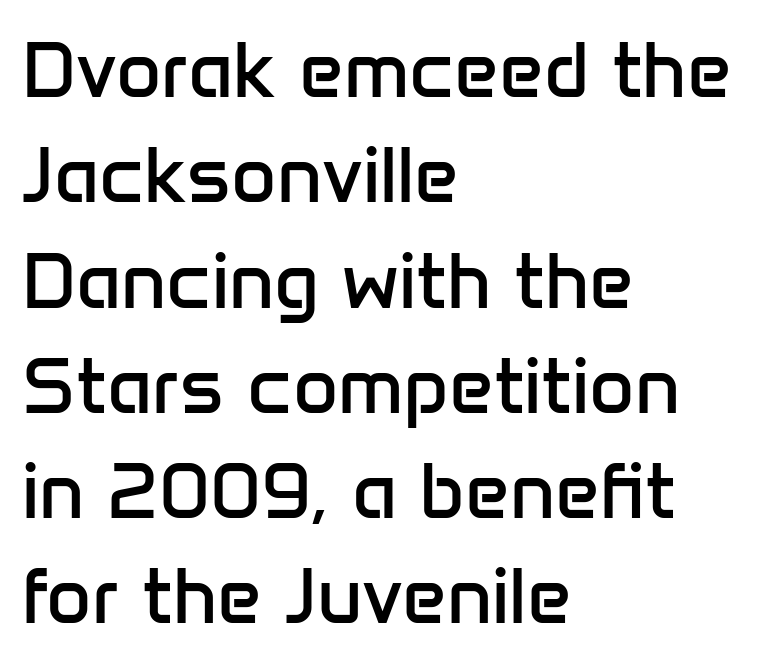
{"serif": "no", "italic": "no", "bold": "no", "weight": "regular", "width": "normal", "stroke_contrast": "low", "x_height": "medium", "monospaced": "no", "underline": "no", "align": "left", "line_spacing": "normal", "line_spacing_ratio": 1.35, "letter_spacing": "normal", "letter_spacing_em": 0.0, "glyph_px": 78}
